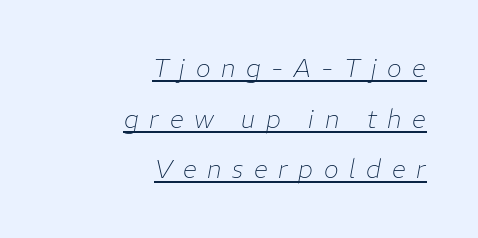
The image shows 25 px text type, italic (leaning right); set right-aligned, loose line spacing (2.03x), unusually wide letter spacing (+0.43 em), underlined.
